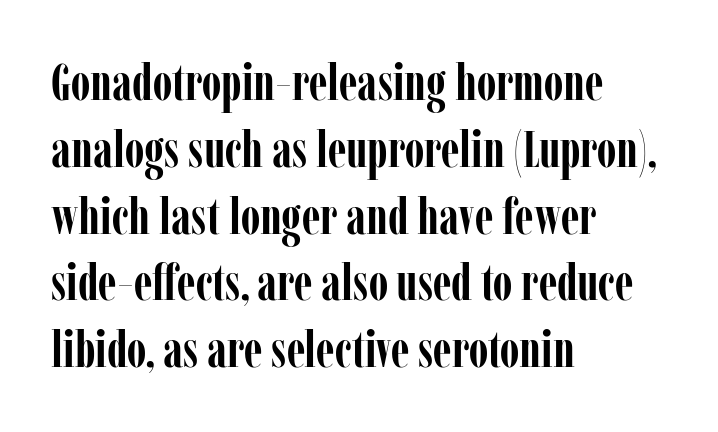
Q: Is the text bold? A: Yes.
Q: Is the text italic (slanted)? A: No, it is upright.
Q: Is the typeface a serif or a sans-serif typeface? A: Serif.
Q: Is the text underlined? A: No.
Q: How is the paragraph aligned? A: Left-aligned.
Q: Is the spacing between letters normal or unusually wide? A: Normal.
Q: Is the spacing between lines tight, normal or loose? A: Normal.
Q: Width (condensed, normal, or wide)? A: Condensed.
Q: Stroke contrast? A: Low.
Q: x-height? A: Medium.
Q: Monospaced? A: No.
